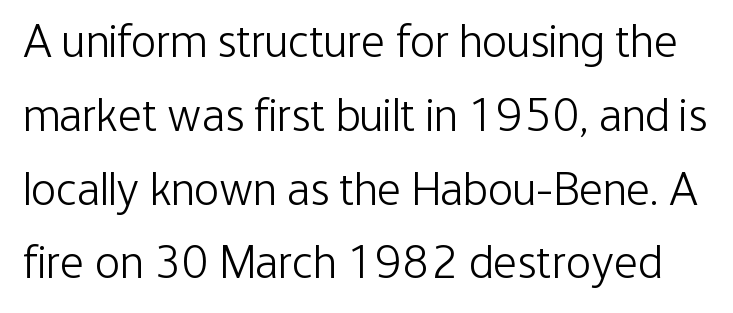
Q: Is the text bold? A: No.
Q: Is the text italic (slanted)? A: No, it is upright.
Q: Is the typeface a serif or a sans-serif typeface? A: Sans-serif.
Q: Is the text underlined? A: No.
Q: Is the spacing between letters normal or unusually wide? A: Normal.
Q: Is the spacing between lines tight, normal or loose? A: Normal.
Q: Width (condensed, normal, or wide)? A: Condensed.
Q: Stroke contrast? A: Low.
Q: x-height? A: Medium.
Q: Monospaced? A: No.
